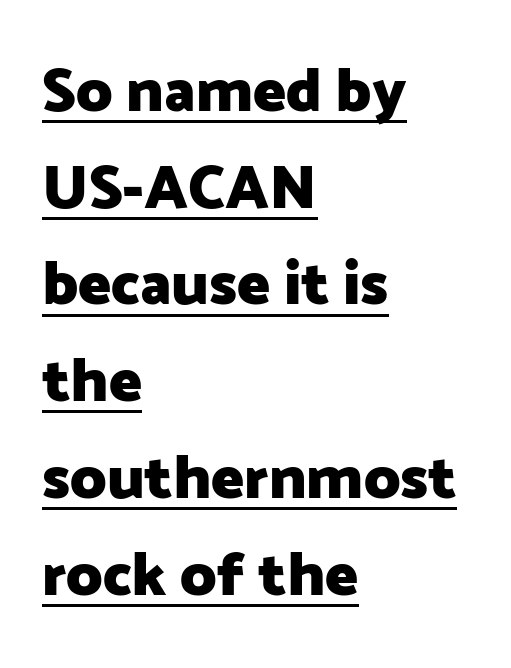
Inter-character spacing is left at the font's built-in metrics. The typography opts for an upright posture over an oblique one. Horizontal bands of white between lines are of average thickness. The passage shown is typed in a proportional face where columns would drift. A dark, heavy texture on the line: the type is bold.
